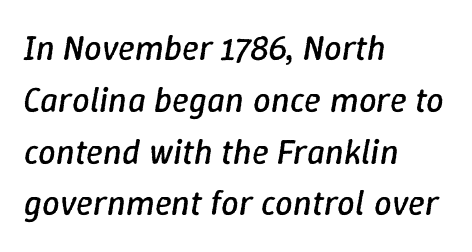
The image shows 35 px regular-weight type, italic (leaning right); set left-aligned, normal line spacing (1.48x), normal letter spacing, not underlined; low stroke contrast and a medium x-height.
